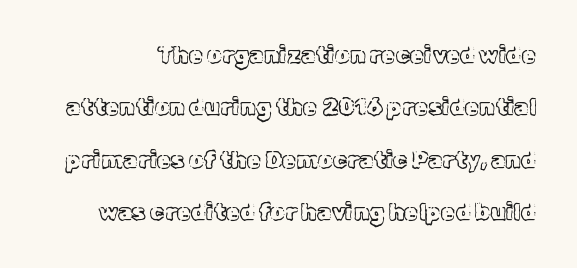
The image shows 23 px text type, upright; set loose line spacing (2.28x), normal letter spacing, not underlined.
